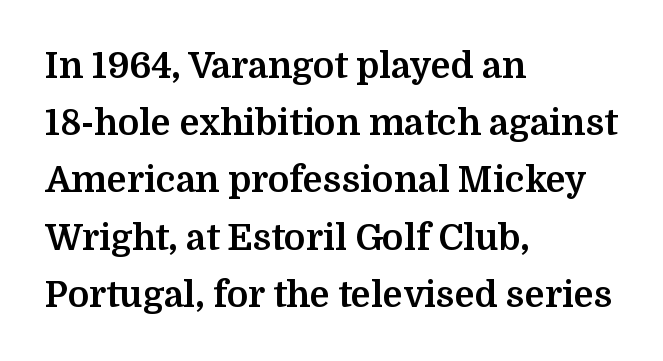
A serif font was chosen for this passage. Typesetter's note: full bold, strokes at maximum text heaviness. The rendering uses natural spacing where letterforms have individual widths. One glance says typical: line gaps are just what's usual.
